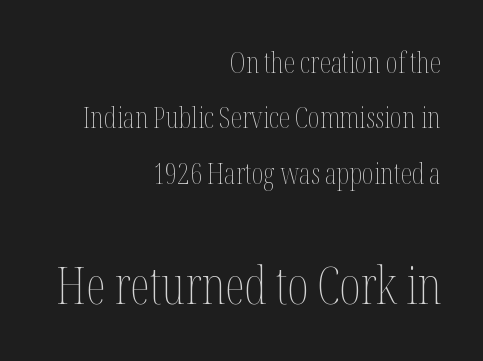
Q: Is the text bold? A: No.
Q: Is the text italic (slanted)? A: No, it is upright.
Q: Is the text underlined? A: No.
Q: How is the paragraph aligned? A: Right-aligned.
Q: Is the spacing between letters normal or unusually wide? A: Normal.
Q: Is the spacing between lines tight, normal or loose? A: Loose.
Q: Which block of text is set in a larger size, the first (top) or the second (bottom)? A: The second (bottom) one.
Q: Width (condensed, normal, or wide)? A: Condensed.
Q: Stroke contrast? A: Medium.
Q: x-height? A: Medium.
Q: Monospaced? A: No.
